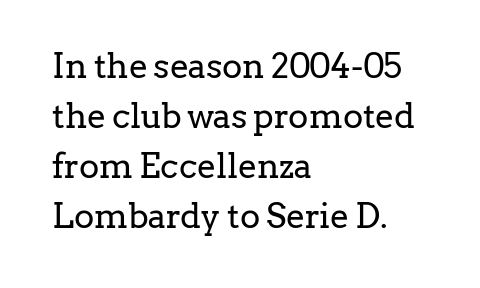
These lines are set flush left with a ragged right edge. Words appear dense and cohesive because spacing is normal. When letters stand straight like this, we call the style roman or upright. The designer left line spacing at the default. The specimen omits any rule beneath the text block's lines.
